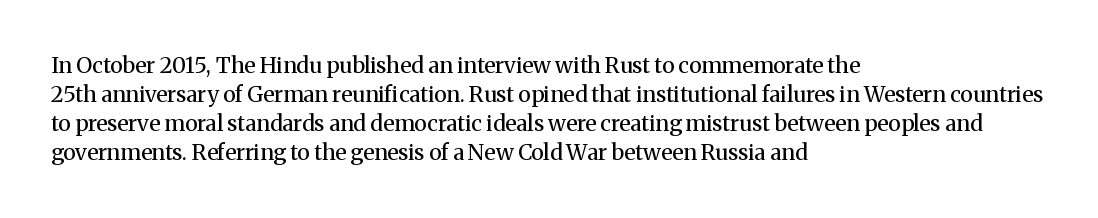
The image shows 22 px text type, upright; set left-aligned, normal line spacing (1.32x), normal letter spacing, not underlined.
